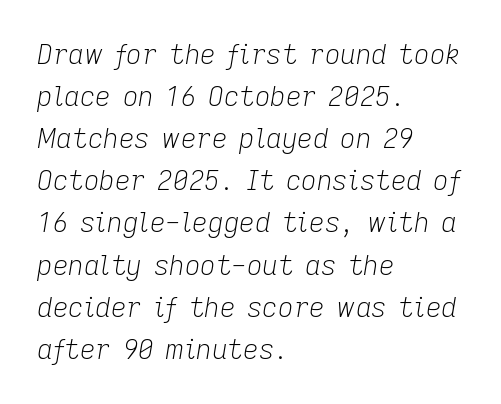
Q: Is the text bold? A: No.
Q: Is the text italic (slanted)? A: Yes, it leans right by about 9 degrees.
Q: Is the text underlined? A: No.
Q: How is the paragraph aligned? A: Left-aligned.
Q: Is the spacing between letters normal or unusually wide? A: Normal.
Q: Is the spacing between lines tight, normal or loose? A: Normal.
